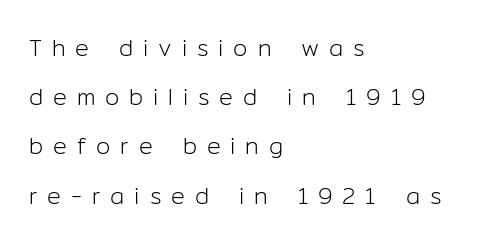
How are the letters spaced? Widely, with obvious added tracking. The typography opts for an upright posture over an oblique one. Notice how the passage keeps a crisp vertical edge on the left only. The space beneath each line is pristine and unruled. Bold? No — there's no thickening of the strokes.
